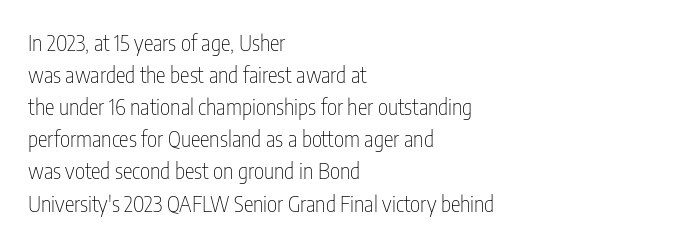
Q: Is the text bold? A: No.
Q: Is the text italic (slanted)? A: No, it is upright.
Q: Is the text underlined? A: No.
Q: How is the paragraph aligned? A: Left-aligned.
Q: Is the spacing between letters normal or unusually wide? A: Normal.
Q: Is the spacing between lines tight, normal or loose? A: Normal.
